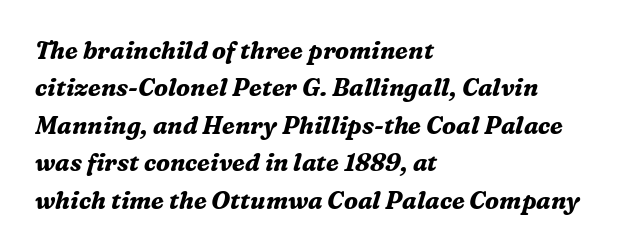
{"italic": "yes", "lean": "right", "slant_degrees": 16, "bold": "yes", "underline": "no", "align": "left", "line_spacing": "normal", "line_spacing_ratio": 1.56, "letter_spacing": "normal", "letter_spacing_em": 0.0, "glyph_px": 24}
